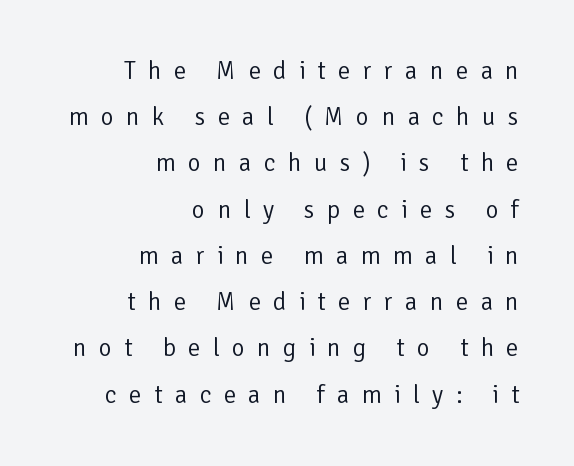
Letters rest on an invisible, unmarked baseline. The lettering holds an erect, upright posture throughout. Loose tracking; the words dissolve into strings of separated letters. Every row of glyphs terminates at an identical x-position on the right. No heavy texture on the line: the type isn't bold.
